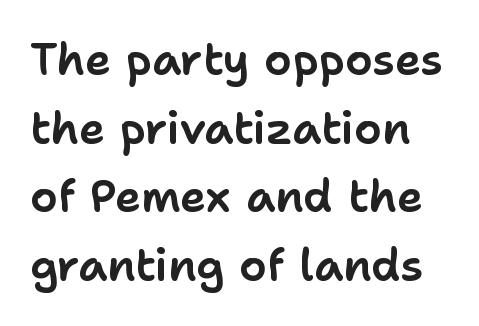
{"serif": "no", "italic": "no", "width": "normal", "stroke_contrast": "low", "x_height": "medium", "monospaced": "no", "underline": "no", "line_spacing": "normal", "line_spacing_ratio": 1.56, "letter_spacing": "normal", "letter_spacing_em": 0.0, "glyph_px": 44}
